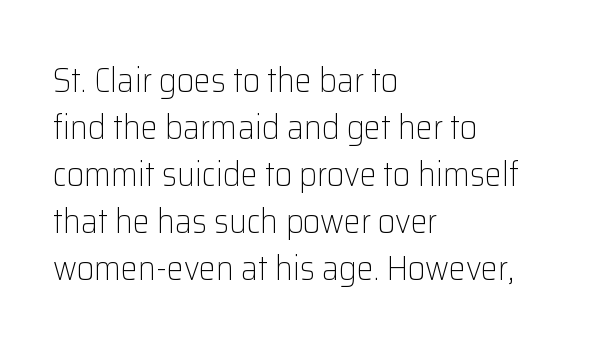
The image shows 34 px light sans-serif type, upright; set left-aligned, normal line spacing (1.38x), normal letter spacing, not underlined; low stroke contrast and a medium x-height.
